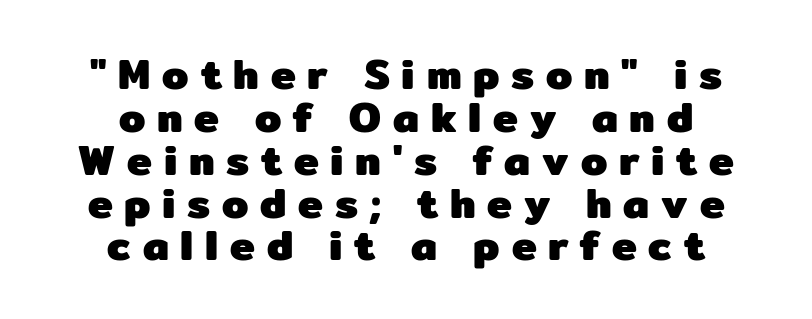
{"serif": "no", "italic": "no", "bold": "yes", "weight": "heavy", "width": "normal", "stroke_contrast": "low", "x_height": "medium", "monospaced": "no", "underline": "no", "align": "center", "line_spacing": "tight", "line_spacing_ratio": 1.02, "letter_spacing": "wide", "letter_spacing_em": 0.28, "glyph_px": 42}
